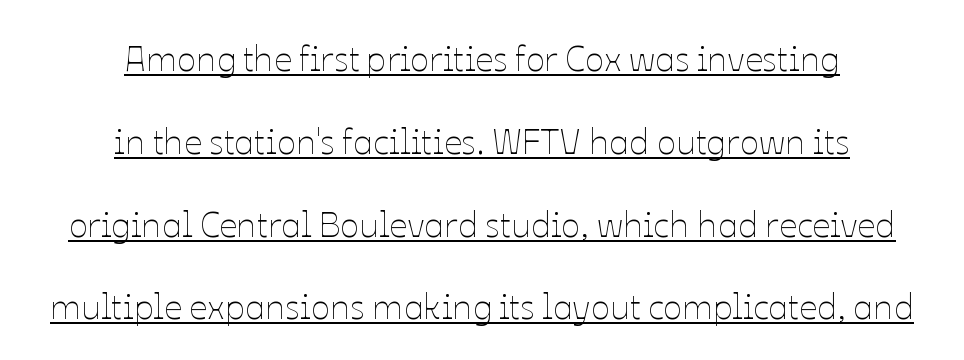
{"italic": "no", "bold": "no", "weight": "thin", "width": "normal", "stroke_contrast": "low", "x_height": "medium", "monospaced": "no", "underline": "yes", "align": "center", "line_spacing": "loose", "line_spacing_ratio": 2.3, "letter_spacing": "normal", "letter_spacing_em": 0.0, "glyph_px": 36}
